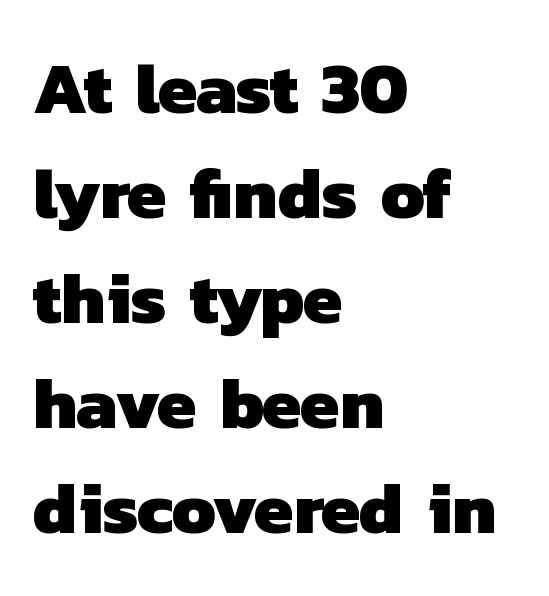
{"serif": "no", "bold": "yes", "weight": "heavy", "width": "normal", "stroke_contrast": "low", "x_height": "medium", "monospaced": "no", "underline": "no", "align": "left", "line_spacing": "normal", "line_spacing_ratio": 1.46, "letter_spacing": "normal", "letter_spacing_em": 0.0, "glyph_px": 72}
